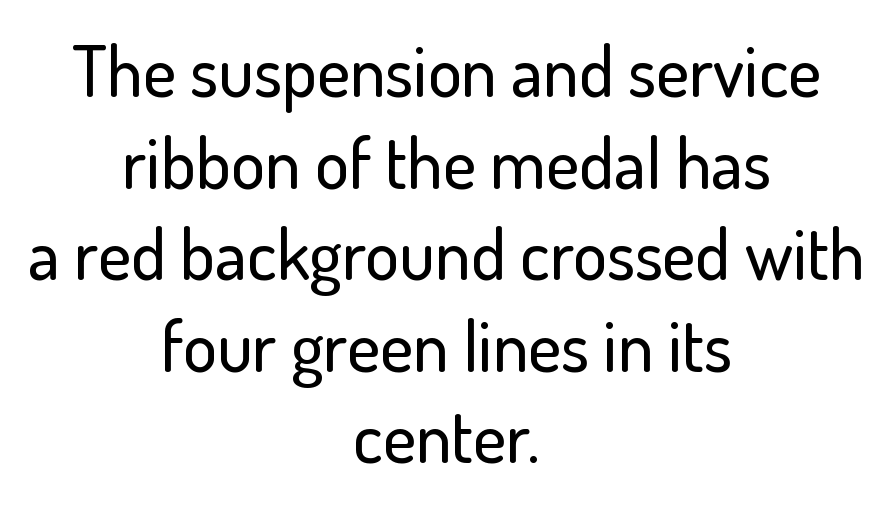
This sample uses an upright cut, with every glyph sitting square on the baseline. This sample has the flowing, uneven cadence of proportional lettering. Leftover space on each line is divided equally before and after the words. Words float on clear page, feet unadorned.
